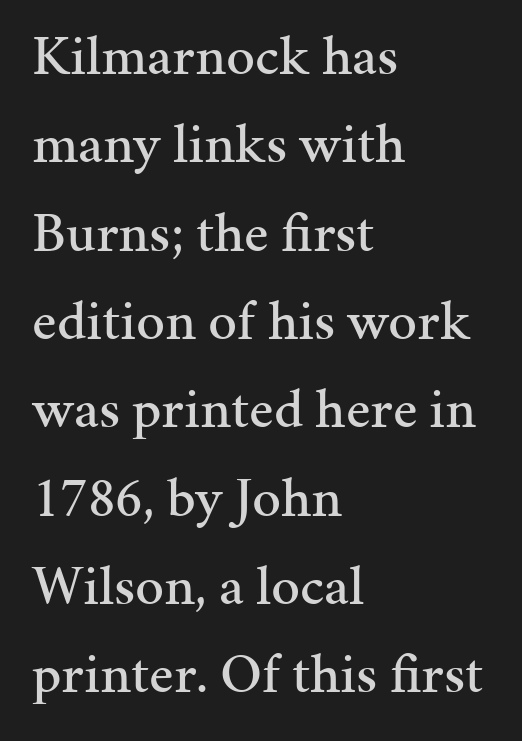
{"serif": "yes", "italic": "no", "width": "normal", "stroke_contrast": "medium", "x_height": "medium", "monospaced": "no", "underline": "no", "align": "left", "line_spacing": "normal", "line_spacing_ratio": 1.55, "letter_spacing": "normal", "letter_spacing_em": 0.0, "glyph_px": 57}
